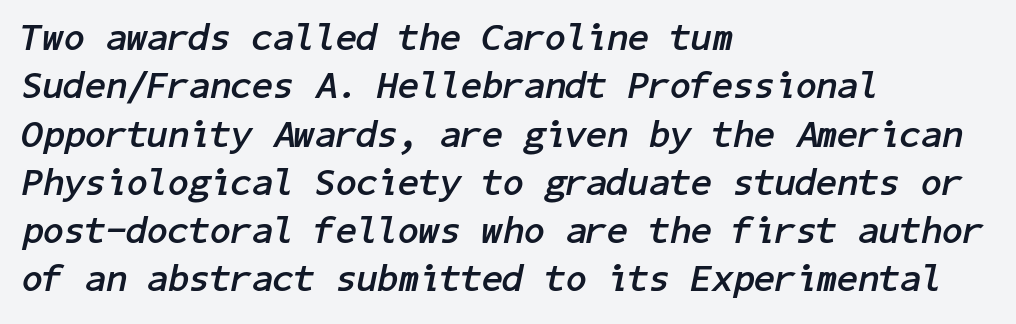
{"italic": "yes", "lean": "right", "slant_degrees": 11, "bold": "yes", "weight": "semibold", "width": "normal", "stroke_contrast": "low", "x_height": "medium", "underline": "no", "align": "left", "line_spacing": "normal", "line_spacing_ratio": 1.27, "letter_spacing": "normal", "letter_spacing_em": 0.0, "glyph_px": 38}
